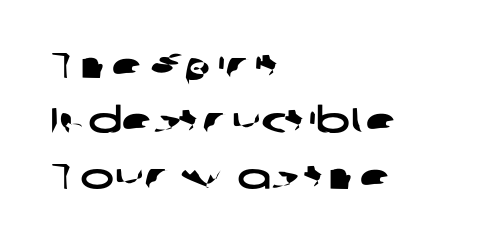
Reading down the block, your eye returns to a fixed left position each line. There is no visible air inserted between adjacent glyphs. Spacing verdict: proportional, widths tailored to each character. A bare baseline throughout the passage. Students, observe: this is what conventionally led text looks like. This is sans-serif lettering, the kind often seen on screens and signage.
